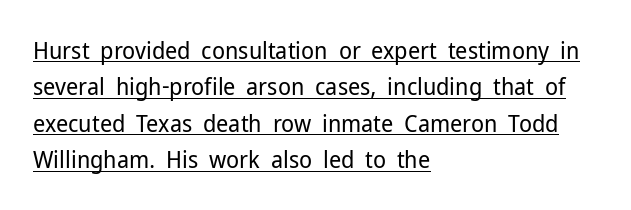
Q: Is the text bold? A: No.
Q: Is the text italic (slanted)? A: No, it is upright.
Q: Is the text underlined? A: Yes.
Q: How is the paragraph aligned? A: Left-aligned.
Q: Is the spacing between letters normal or unusually wide? A: Normal.
Q: Is the spacing between lines tight, normal or loose? A: Normal.
